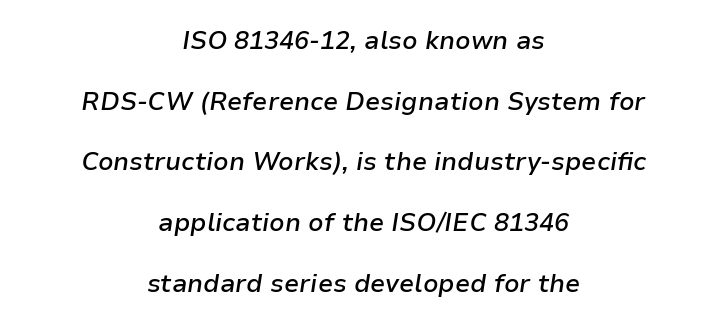
Firm but not heavy-handed strokes: this text is semibold. Standard letterfit; no display-style spreading of the glyphs. In CSS terms this would be text-align: center. Leading: increased. The space beneath each line is pristine and unruled.
